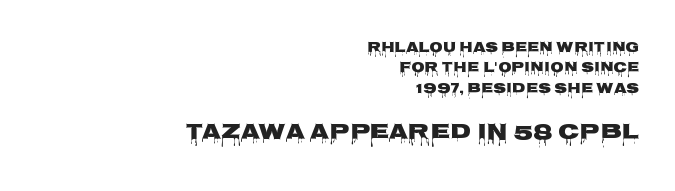
{"italic": "no", "bold": "yes", "underline": "no", "align": "right", "line_spacing": "normal", "line_spacing_ratio": 1.46, "letter_spacing": "normal", "letter_spacing_em": 0.0, "larger_block": "second", "size_ratio": 1.57, "glyph_px": 22}
